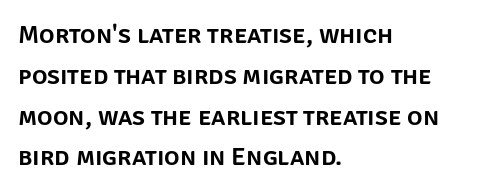
The space between consecutive lines is moderate. This sample uses plain, unmodified letter spacing. Layout note: lines flush left. No italicization has been applied; the sample stays upright. The passage shown is not underscored anywhere.
